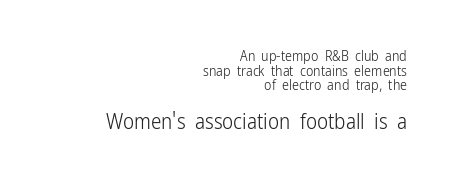
{"italic": "no", "bold": "no", "underline": "no", "align": "right", "line_spacing": "tight", "line_spacing_ratio": 1.04, "letter_spacing": "normal", "letter_spacing_em": 0.0, "larger_block": "second", "size_ratio": 1.5, "glyph_px": 21}
